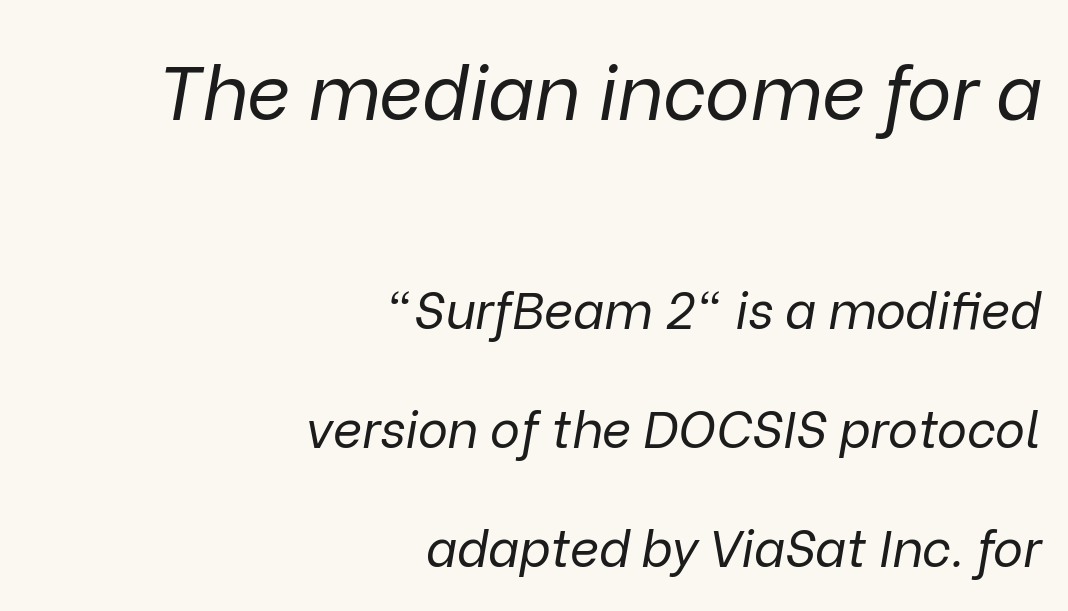
The paragraph has a hard right edge and a soft left edge. The earlier block is typeset at a bigger size than the later block. An italicized treatment has been applied to the whole sample. A typesetter would call this zero additional tracking. Spacing verdict: proportional, widths tailored to each character.
